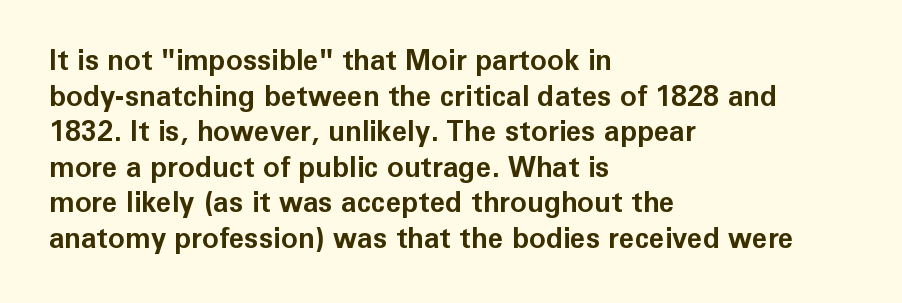
The image shows 28 px bold sans-serif type, upright; set left-aligned, normal line spacing (1.27x), normal letter spacing, not underlined; low stroke contrast and a medium x-height.
